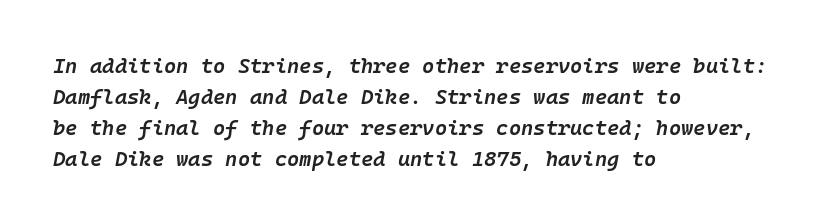
The image shows 21 px text type, italic (leaning right); set left-aligned, normal line spacing (1.47x), normal letter spacing, not underlined.
